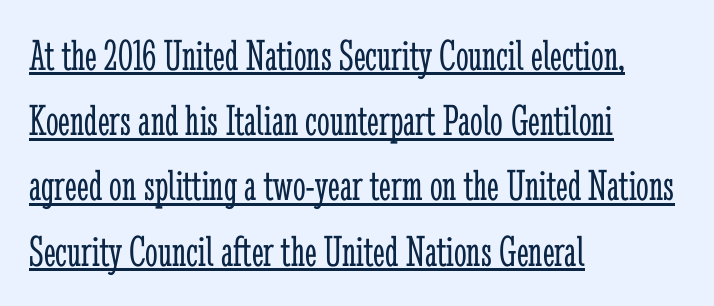
Q: Is the text bold? A: No.
Q: Is the text italic (slanted)? A: No, it is upright.
Q: Is the typeface a serif or a sans-serif typeface? A: Serif.
Q: Is the text underlined? A: Yes.
Q: How is the paragraph aligned? A: Left-aligned.
Q: Is the spacing between letters normal or unusually wide? A: Normal.
Q: Is the spacing between lines tight, normal or loose? A: Normal.
Q: Width (condensed, normal, or wide)? A: Condensed.
Q: Stroke contrast? A: Low.
Q: x-height? A: Medium.
Q: Monospaced? A: No.
